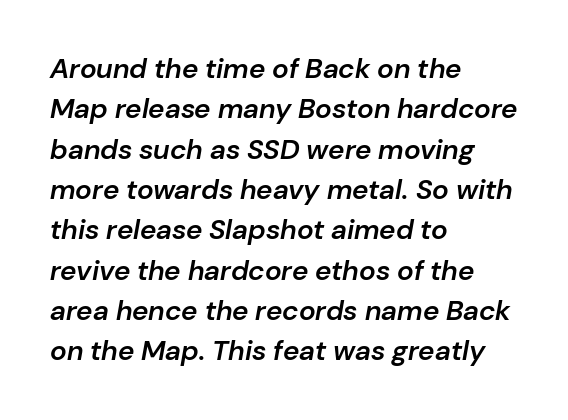
Q: Is the text bold? A: Semi-bold.
Q: Is the text italic (slanted)? A: Yes, it leans right by about 10 degrees.
Q: Is the text underlined? A: No.
Q: How is the paragraph aligned? A: Left-aligned.
Q: Is the spacing between letters normal or unusually wide? A: Normal.
Q: Is the spacing between lines tight, normal or loose? A: Normal.
Q: Width (condensed, normal, or wide)? A: Normal.
Q: Stroke contrast? A: Low.
Q: x-height? A: Medium.
Q: Monospaced? A: No.
